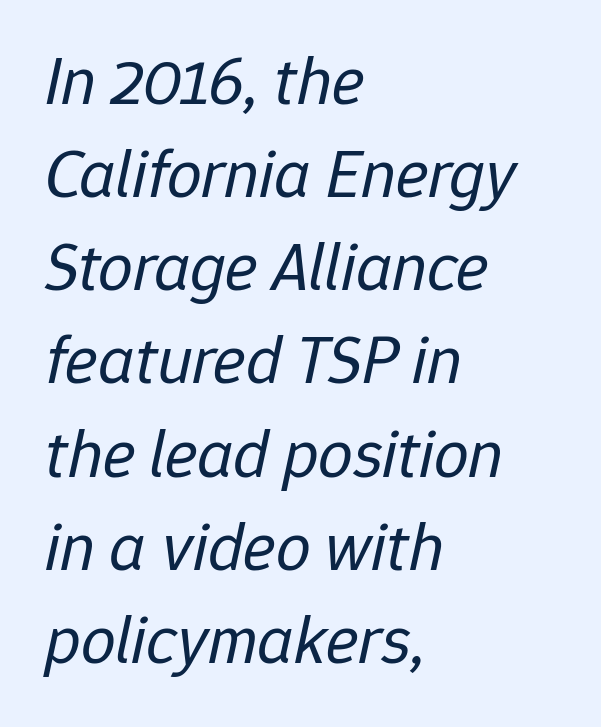
{"italic": "yes", "lean": "right", "slant_degrees": 12, "bold": "no", "weight": "regular", "width": "normal", "stroke_contrast": "low", "x_height": "medium", "monospaced": "no", "underline": "no", "align": "left", "line_spacing": "normal", "line_spacing_ratio": 1.35, "letter_spacing": "normal", "letter_spacing_em": 0.0, "glyph_px": 69}
